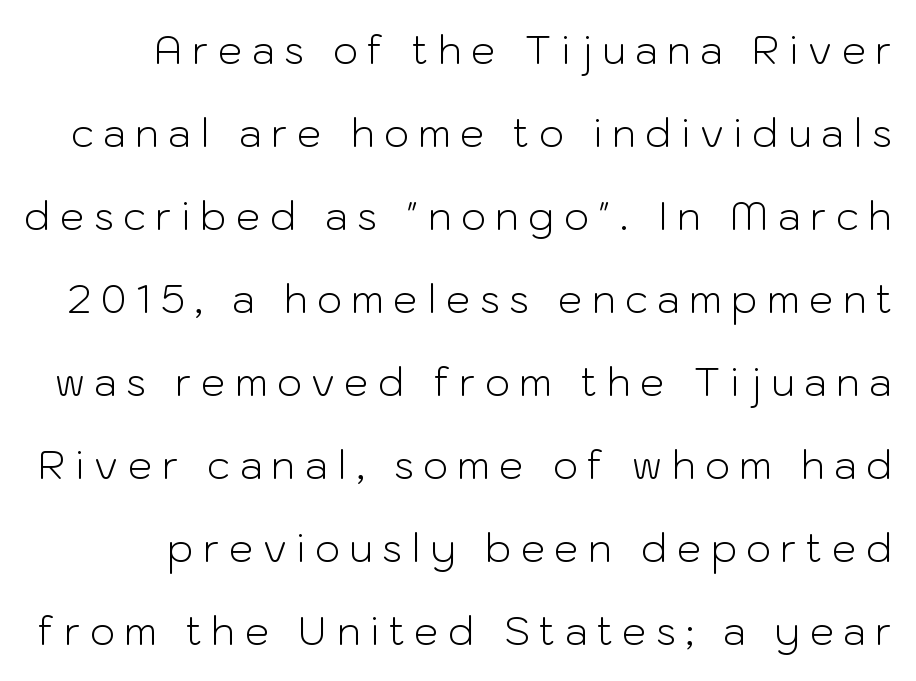
{"serif": "no", "italic": "no", "bold": "no", "weight": "light", "width": "normal", "stroke_contrast": "low", "x_height": "medium", "monospaced": "no", "underline": "no", "line_spacing": "loose", "line_spacing_ratio": 2.13, "letter_spacing": "wide", "letter_spacing_em": 0.24, "glyph_px": 39}
